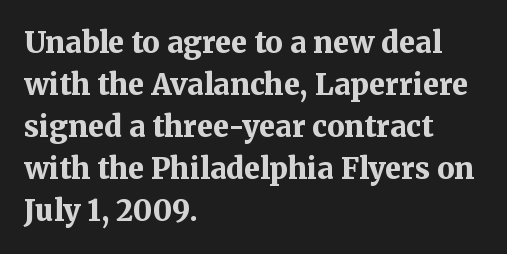
{"serif": "yes", "italic": "no", "bold": "yes", "weight": "bold", "width": "normal", "stroke_contrast": "medium", "x_height": "medium", "monospaced": "no", "underline": "no", "align": "left", "line_spacing": "normal", "line_spacing_ratio": 1.45, "letter_spacing": "normal", "letter_spacing_em": 0.0, "glyph_px": 29}
